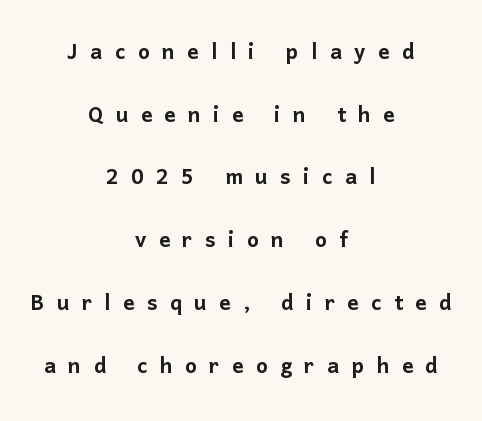
{"serif": "no", "italic": "no", "width": "normal", "stroke_contrast": "low", "x_height": "medium", "monospaced": "no", "underline": "no", "align": "center", "line_spacing": "loose", "line_spacing_ratio": 2.24, "letter_spacing": "wide", "letter_spacing_em": 0.44, "glyph_px": 28}
